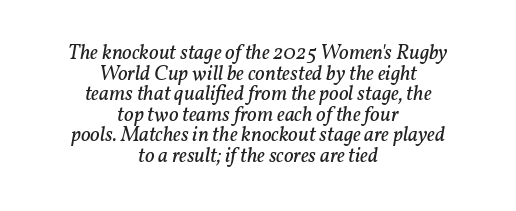
{"italic": "yes", "lean": "right", "slant_degrees": 11, "bold": "no", "underline": "no", "align": "center", "line_spacing": "tight", "line_spacing_ratio": 0.98, "letter_spacing": "normal", "letter_spacing_em": 0.0, "glyph_px": 21}
